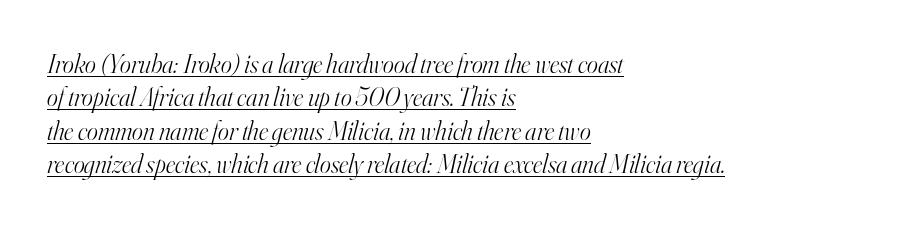
{"italic": "yes", "lean": "right", "slant_degrees": 16, "bold": "no", "underline": "yes", "align": "left", "line_spacing": "normal", "line_spacing_ratio": 1.28, "letter_spacing": "normal", "letter_spacing_em": 0.0, "glyph_px": 26}
